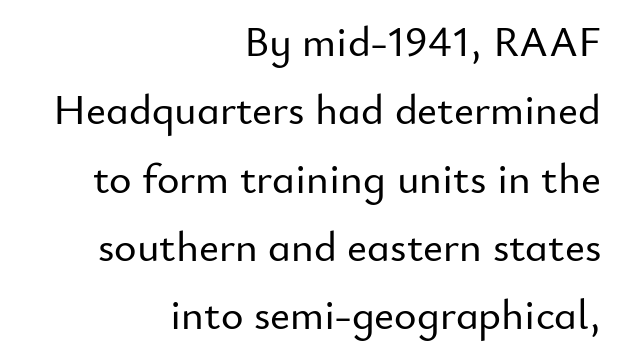
The image shows 43 px sans-serif type, upright; set right-aligned, normal line spacing (1.59x), normal letter spacing, not underlined; low stroke contrast and a small x-height.
